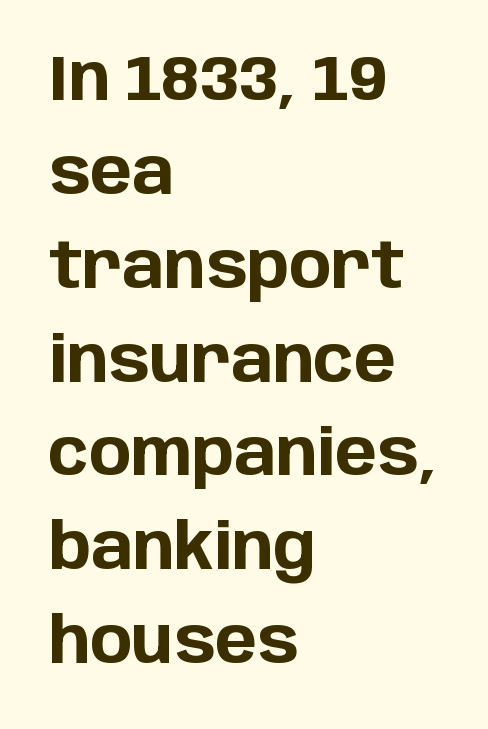
The image shows 63 px bold sans-serif type, upright; set left-aligned, normal line spacing (1.49x), normal letter spacing, not underlined; low stroke contrast and a large x-height.
